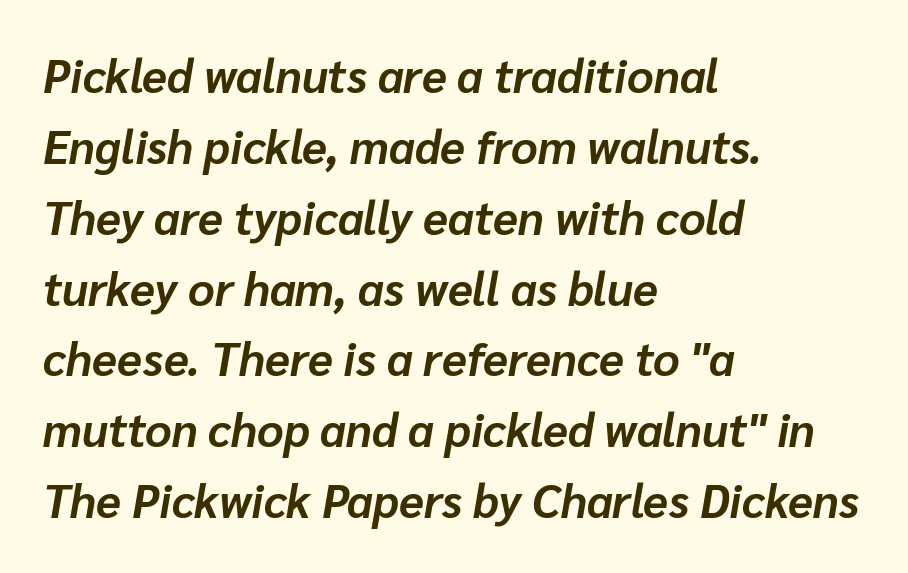
{"italic": "yes", "lean": "right", "slant_degrees": 10, "bold": "yes", "weight": "bold", "width": "normal", "stroke_contrast": "low", "x_height": "medium", "monospaced": "no", "underline": "no", "align": "left", "line_spacing": "normal", "line_spacing_ratio": 1.54, "letter_spacing": "normal", "letter_spacing_em": 0.0, "glyph_px": 46}
